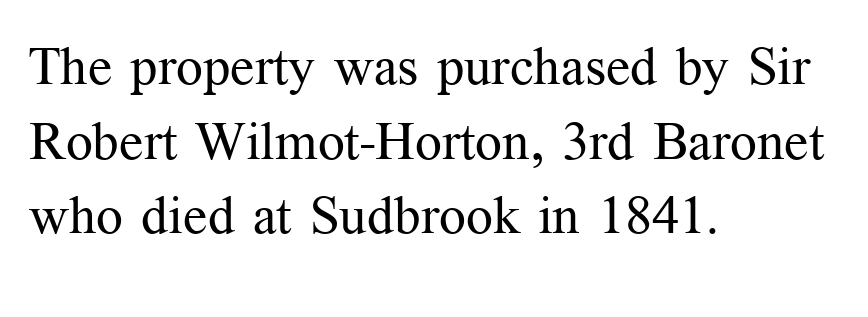
{"serif": "yes", "italic": "no", "bold": "no", "weight": "regular", "width": "normal", "stroke_contrast": "medium", "x_height": "medium", "monospaced": "no", "underline": "no", "align": "left", "line_spacing": "normal", "line_spacing_ratio": 1.41, "letter_spacing": "normal", "letter_spacing_em": 0.0, "glyph_px": 53}
